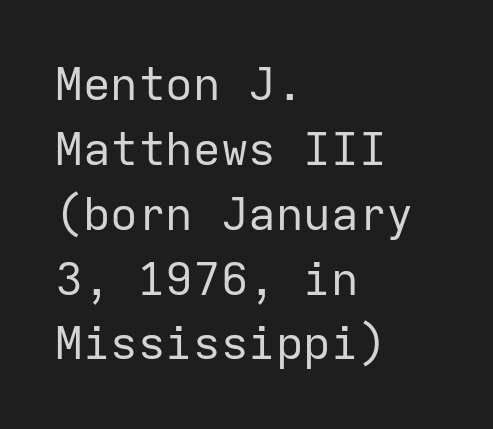
Honestly, the row spacing looks completely unremarkable. The face used here is rendered with its standard letterfit. Summary of weight: not heavy and not bold. Observe the absence of serifs on each vertical stroke in this sample. The face used here is monospaced, like something from a code editor. The letters stand straight up with perfectly vertical stems.
